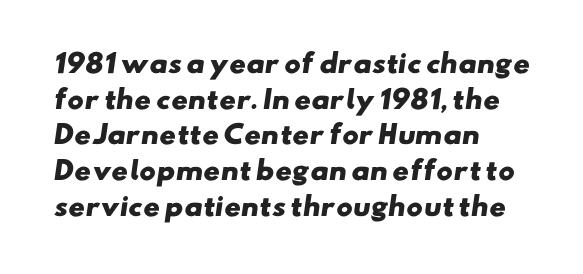
Q: Is the text bold? A: Yes.
Q: Is the text underlined? A: No.
Q: How is the paragraph aligned? A: Left-aligned.
Q: Is the spacing between letters normal or unusually wide? A: Normal.
Q: Is the spacing between lines tight, normal or loose? A: Normal.
